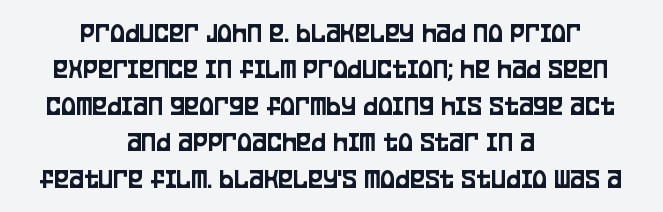
{"serif": "no", "italic": "no", "width": "condensed", "stroke_contrast": "low", "x_height": "large", "monospaced": "no", "underline": "no", "align": "center", "line_spacing": "normal", "line_spacing_ratio": 1.3, "letter_spacing": "normal", "letter_spacing_em": 0.0, "glyph_px": 28}
